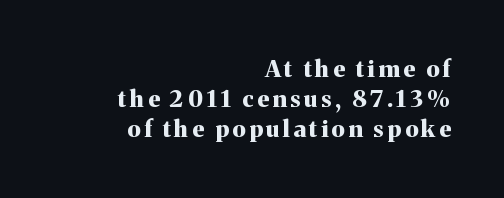
The space between consecutive lines is moderate. Vertical strokes here are truly vertical. The space beneath each line is pristine and unruled. Visually the block forms a straight wall on the right and a jagged coastline on the left.
